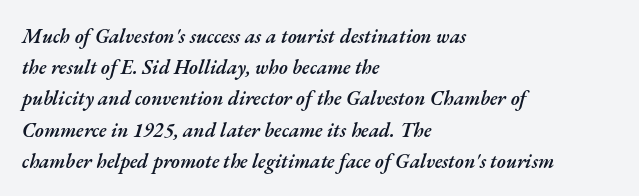
{"italic": "yes", "lean": "right", "slant_degrees": 17, "bold": "semi", "underline": "no", "align": "left", "line_spacing": "normal", "line_spacing_ratio": 1.56, "letter_spacing": "normal", "letter_spacing_em": 0.0, "glyph_px": 20}
